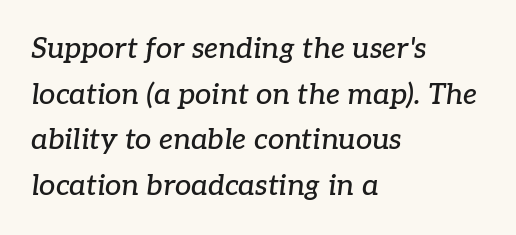
{"serif": "yes", "italic": "yes", "lean": "right", "slant_degrees": 7, "width": "normal", "stroke_contrast": "low", "x_height": "medium", "monospaced": "no", "underline": "no", "align": "left", "line_spacing": "normal", "line_spacing_ratio": 1.57, "letter_spacing": "normal", "letter_spacing_em": 0.0, "glyph_px": 29}
